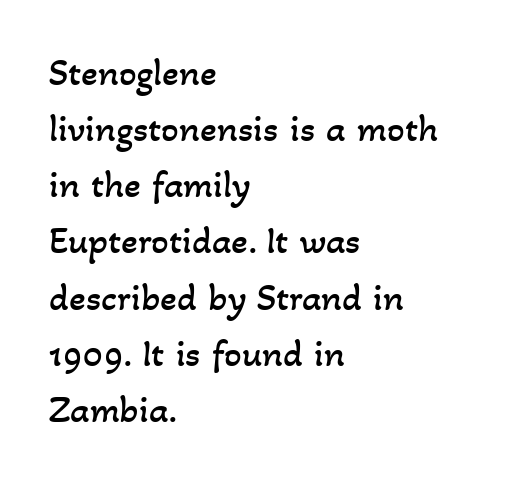
The image shows 39 px regular-weight type; set left-aligned, normal line spacing (1.44x), normal letter spacing, not underlined; low stroke contrast and a small x-height.
